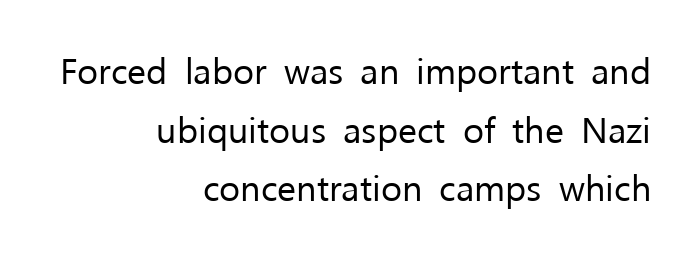
{"serif": "no", "italic": "no", "bold": "no", "weight": "regular", "width": "normal", "stroke_contrast": "low", "x_height": "medium", "monospaced": "no", "underline": "no", "align": "right", "line_spacing": "normal", "line_spacing_ratio": 1.63, "letter_spacing": "normal", "letter_spacing_em": 0.0, "glyph_px": 36}
